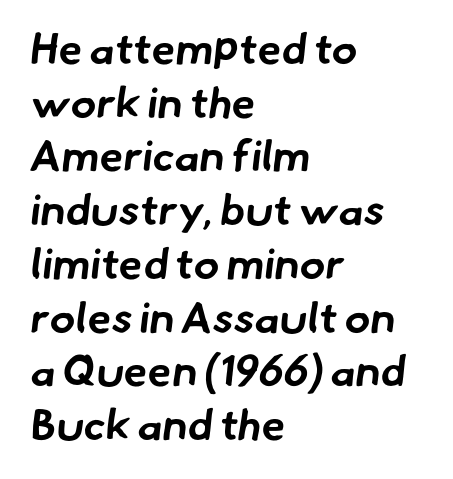
Q: Is the text bold? A: Yes.
Q: Is the typeface a serif or a sans-serif typeface? A: Sans-serif.
Q: Is the text underlined? A: No.
Q: How is the paragraph aligned? A: Left-aligned.
Q: Is the spacing between letters normal or unusually wide? A: Normal.
Q: Is the spacing between lines tight, normal or loose? A: Normal.
Q: Width (condensed, normal, or wide)? A: Normal.
Q: Stroke contrast? A: Low.
Q: x-height? A: Small.
Q: Monospaced? A: No.
